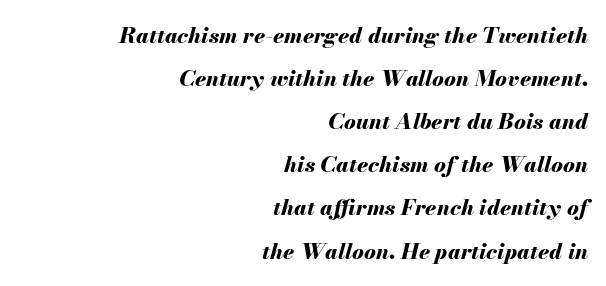
{"italic": "yes", "lean": "right", "slant_degrees": 13, "bold": "yes", "underline": "no", "align": "right", "line_spacing": "loose", "line_spacing_ratio": 1.96, "letter_spacing": "normal", "letter_spacing_em": 0.0, "glyph_px": 22}
